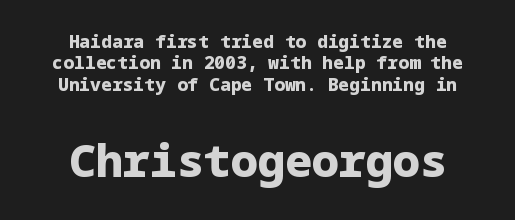
Q: Is the text bold? A: Yes.
Q: Is the text italic (slanted)? A: No, it is upright.
Q: Is the typeface a serif or a sans-serif typeface? A: Sans-serif.
Q: Is the text underlined? A: No.
Q: How is the paragraph aligned? A: Centered.
Q: Is the spacing between letters normal or unusually wide? A: Normal.
Q: Which block of text is set in a larger size, the first (top) or the second (bottom)? A: The second (bottom) one.
Q: Width (condensed, normal, or wide)? A: Normal.
Q: Stroke contrast? A: Low.
Q: x-height? A: Medium.
